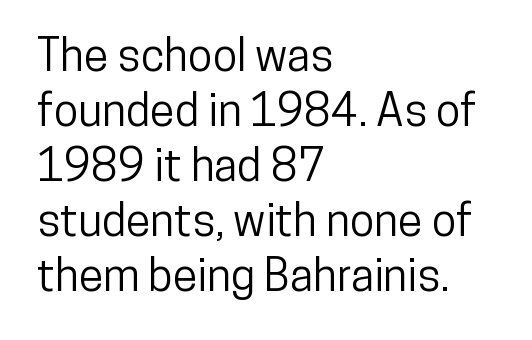
{"serif": "no", "italic": "no", "width": "condensed", "stroke_contrast": "low", "x_height": "medium", "monospaced": "no", "underline": "no", "align": "left", "line_spacing_ratio": 1.22, "letter_spacing": "normal", "letter_spacing_em": 0.0, "glyph_px": 45}
